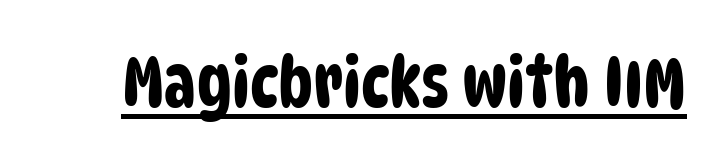
{"serif": "no", "width": "condensed", "stroke_contrast": "low", "x_height": "large", "monospaced": "no", "underline": "yes", "letter_spacing": "normal", "letter_spacing_em": 0.0, "glyph_px": 70}
